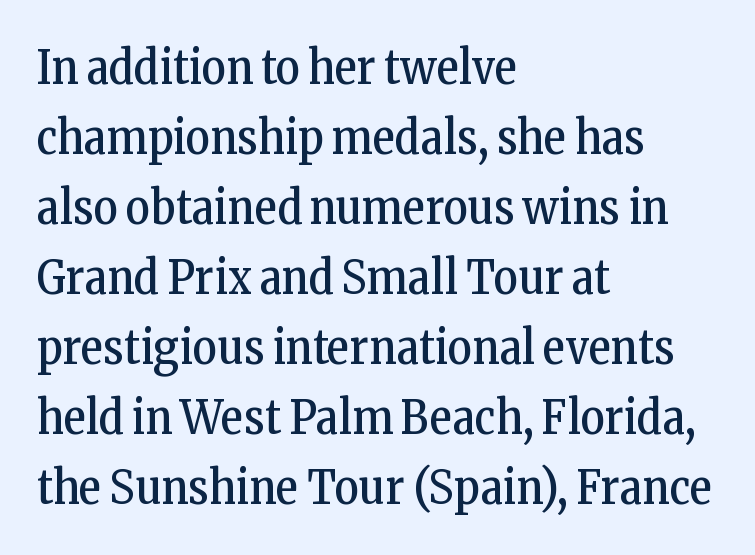
{"serif": "yes", "italic": "no", "bold": "no", "weight": "regular", "width": "condensed", "stroke_contrast": "low", "x_height": "medium", "monospaced": "no", "underline": "no", "align": "left", "line_spacing": "normal", "line_spacing_ratio": 1.49, "letter_spacing": "normal", "letter_spacing_em": 0.0, "glyph_px": 47}
